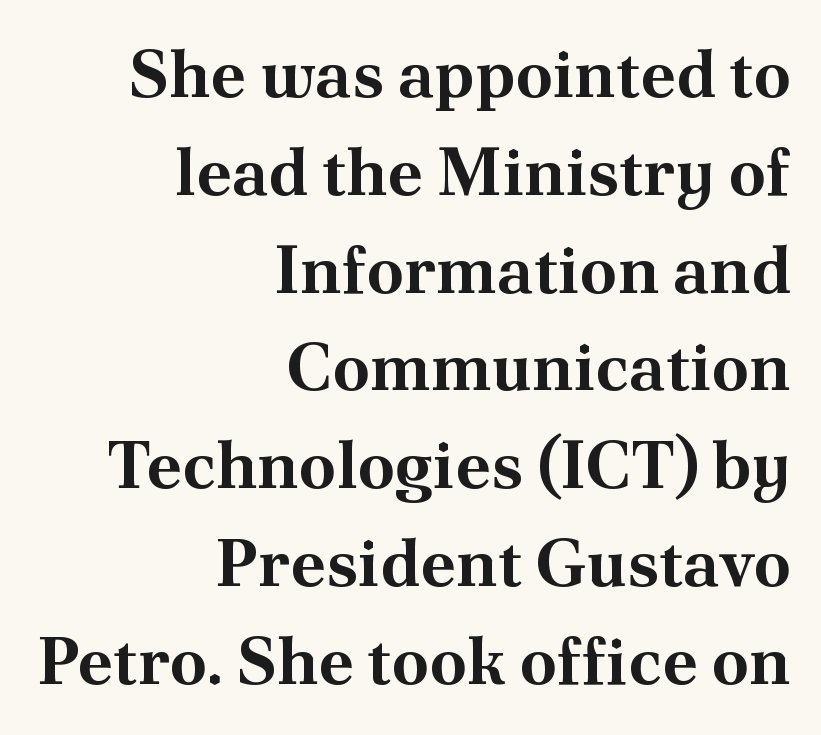
Q: Is the text bold? A: Yes.
Q: Is the text italic (slanted)? A: No, it is upright.
Q: Is the typeface a serif or a sans-serif typeface? A: Serif.
Q: Is the text underlined? A: No.
Q: How is the paragraph aligned? A: Right-aligned.
Q: Is the spacing between letters normal or unusually wide? A: Normal.
Q: Is the spacing between lines tight, normal or loose? A: Normal.
Q: Width (condensed, normal, or wide)? A: Normal.
Q: Stroke contrast? A: Medium.
Q: x-height? A: Small.
Q: Monospaced? A: No.
